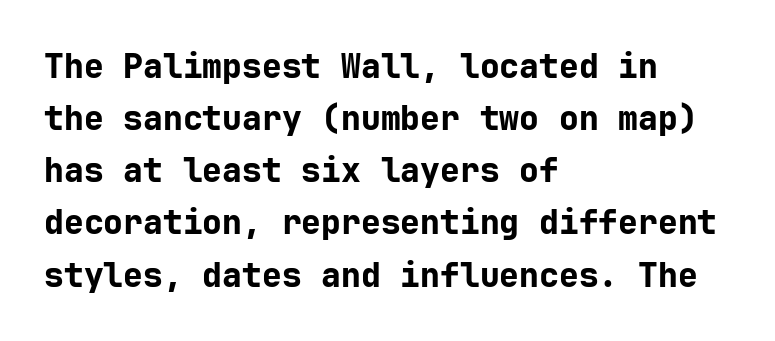
{"serif": "no", "italic": "no", "bold": "yes", "weight": "bold", "width": "normal", "stroke_contrast": "low", "x_height": "medium", "underline": "no", "align": "left", "line_spacing": "normal", "line_spacing_ratio": 1.58, "letter_spacing": "normal", "letter_spacing_em": 0.0, "glyph_px": 33}
